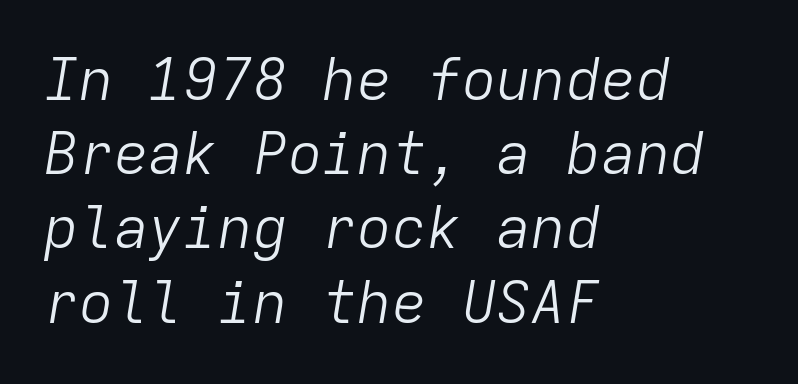
The image shows 58 px light type, italic (leaning right), monospaced; set left-aligned, normal line spacing (1.28x), normal letter spacing, not underlined; low stroke contrast and a medium x-height.
